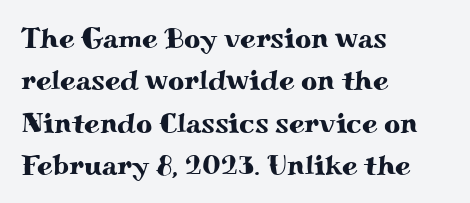
Q: Is the text italic (slanted)? A: No, it is upright.
Q: Is the typeface a serif or a sans-serif typeface? A: Serif.
Q: Is the text underlined? A: No.
Q: How is the paragraph aligned? A: Left-aligned.
Q: Is the spacing between letters normal or unusually wide? A: Normal.
Q: Is the spacing between lines tight, normal or loose? A: Normal.
Q: Width (condensed, normal, or wide)? A: Wide.
Q: Stroke contrast? A: Medium.
Q: x-height? A: Small.
Q: Monospaced? A: No.
